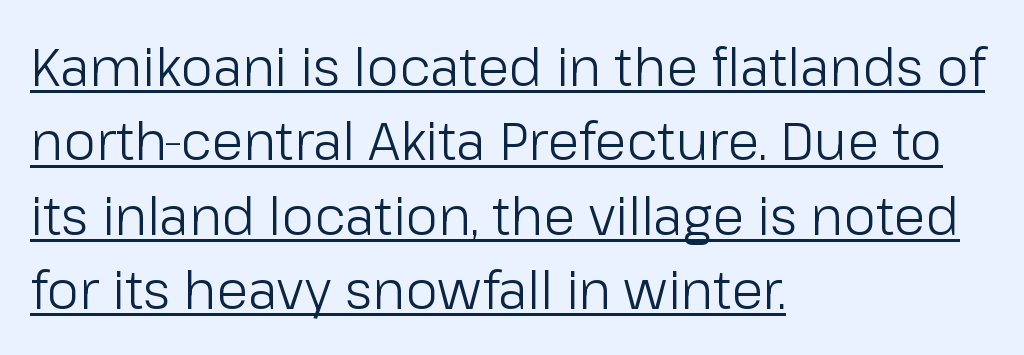
A normal amount of white space separates one row of letters from the next. This is the regular roman posture of the typeface. The face used here is proportionally spaced, like ordinary book or web type. Notice how a bar underscores the lettering throughout. This reads as an unemphasized weight, regular at the heaviest. Unlike a traditional serif, this face leaves its strokes unadorned.
